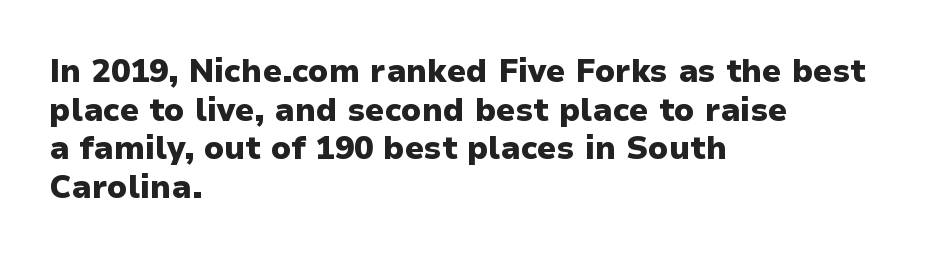
Beneath every word, the page is bare. The gaps between neighbouring characters are ordinary and unremarkable. Is the type bold? Yes — the strokes are clearly thick and heavy. Letterform terminals end flat and unadorned throughout the passage.
